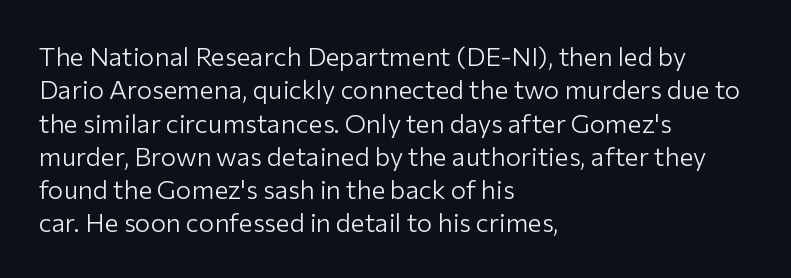
Q: Is the text bold? A: No.
Q: Is the text italic (slanted)? A: No, it is upright.
Q: Is the text underlined? A: No.
Q: How is the paragraph aligned? A: Left-aligned.
Q: Is the spacing between letters normal or unusually wide? A: Normal.
Q: Is the spacing between lines tight, normal or loose? A: Normal.
